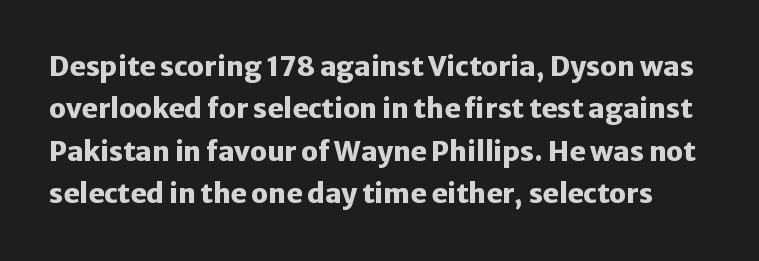
{"italic": "no", "bold": "yes", "underline": "no", "line_spacing": "normal", "line_spacing_ratio": 1.57, "letter_spacing": "normal", "letter_spacing_em": 0.0, "glyph_px": 27}
